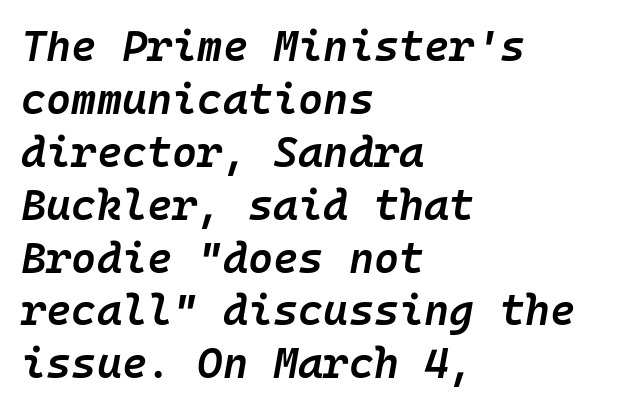
The whole block is typeset with a tilt. Is the type bold? Partly — it's a semibold, heavier than regular but not fully bold. The rendering uses typewriter-style spacing with identical character cells. Just letters on the line, the space beneath them empty. Look at the tracking — it's just the regular setting, nothing added.
